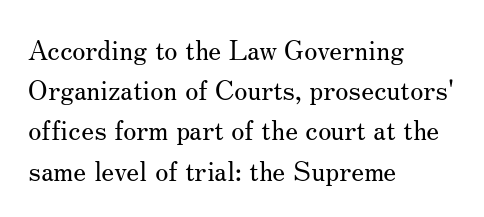
The paragraph shown leans on its left margin. Has an underline been added? It has not. The font's upright variant was chosen for this text. The cut favours lightness, reaching ordinary text weight at its darkest.
